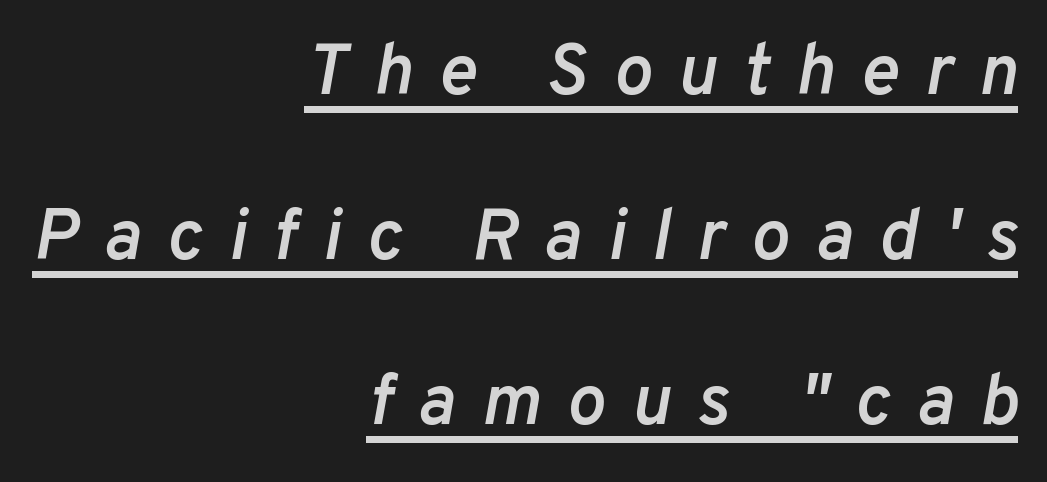
Compared with an ordinary text face, these strokes are moderately heavier — a semibold. The ragged edge is on the left, which tells us the setting is flush right. When letters slant like this, we call the style italic. Each letter keeps its own natural width here, so spacing adapts to shape. A typesetter would call this heavily tracked-out type. The typesetter has applied underlining to the passage shown.
